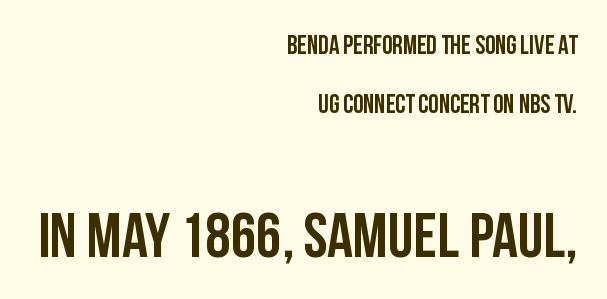
The image shows 64 px condensed sans-serif type, upright; set right-aligned, loose line spacing (2.26x), normal letter spacing, not underlined; the second (bottom) block is 2.46x larger; low stroke contrast and a large x-height.
